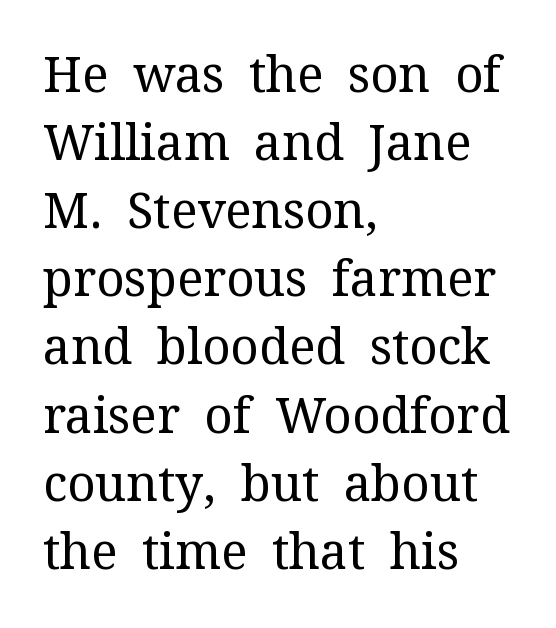
The image shows 49 px regular-weight serif type, upright; set left-aligned, normal line spacing (1.39x), normal letter spacing, not underlined; medium stroke contrast and a medium x-height.
